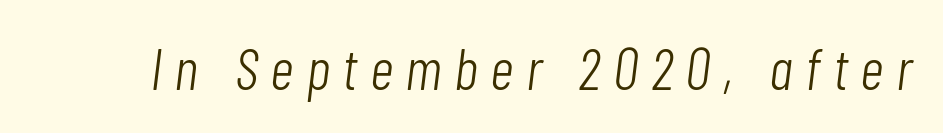
In terms of letterspacing, this is a distinctly airy, spread setting. Designer's note — italics engaged. Counters stay open thanks to moderate or lighter strokes. Note the varied advance widths — an 'i' is clearly narrower than an 'm'. Honestly, there is no underline to notice here at all.
